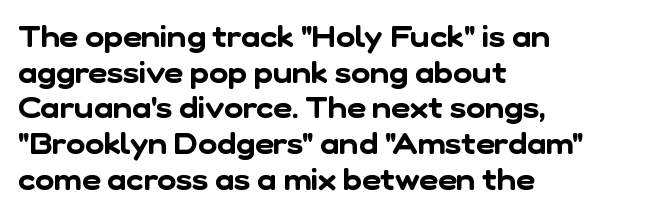
{"serif": "no", "width": "normal", "stroke_contrast": "low", "x_height": "medium", "monospaced": "no", "underline": "no", "align": "left", "line_spacing_ratio": 1.23, "letter_spacing": "normal", "letter_spacing_em": 0.0, "glyph_px": 29}
